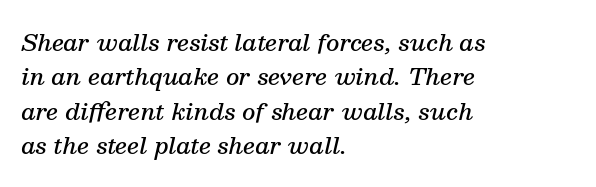
{"italic": "yes", "lean": "right", "slant_degrees": 13, "bold": "semi", "underline": "no", "align": "left", "line_spacing": "normal", "line_spacing_ratio": 1.5, "letter_spacing": "normal", "letter_spacing_em": 0.0, "glyph_px": 23}
